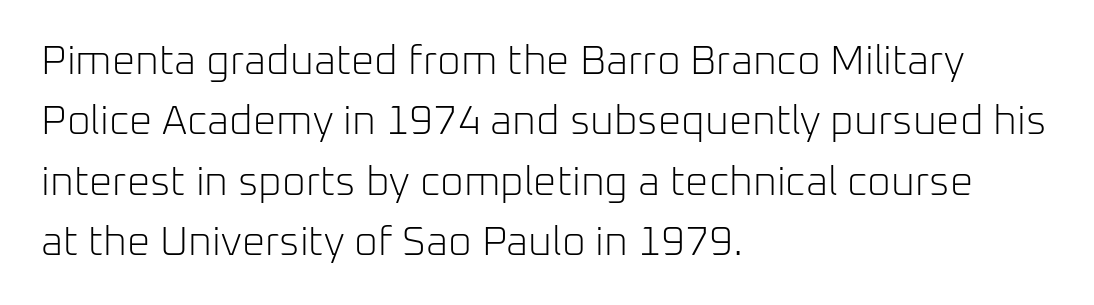
{"serif": "no", "italic": "no", "bold": "no", "weight": "light", "width": "normal", "stroke_contrast": "low", "x_height": "medium", "monospaced": "no", "underline": "no", "align": "left", "line_spacing": "normal", "line_spacing_ratio": 1.47, "letter_spacing": "normal", "letter_spacing_em": 0.0, "glyph_px": 41}
